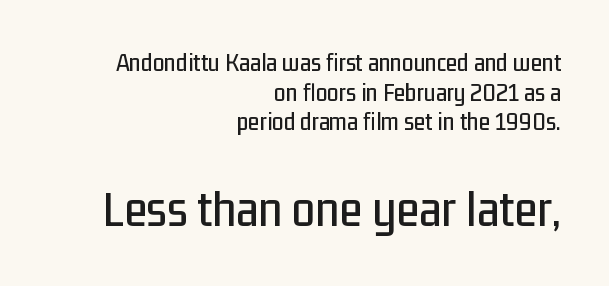
Character widths vary here, with narrow letters taking less room than wide ones. A roman cut, with each character standing at attention. In this sample the second text group is rendered at the bigger scale. You could barely slide anything between these rows.
